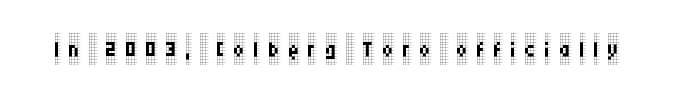
The image shows 31 px regular-weight, condensed serif type, upright; set unusually wide letter spacing (+0.28 em), not underlined; low stroke contrast and a large x-height.
